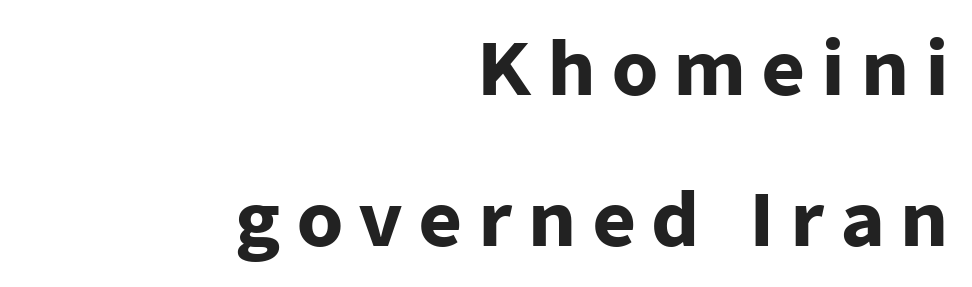
Substantial extra tracking has been applied to these lines. Note: no serifs on the glyphs. Tall strokes in this sample are plumb rather than angled. Plain, unruled lines of type. These lines carry a lot of weight — the face is fully bold.
